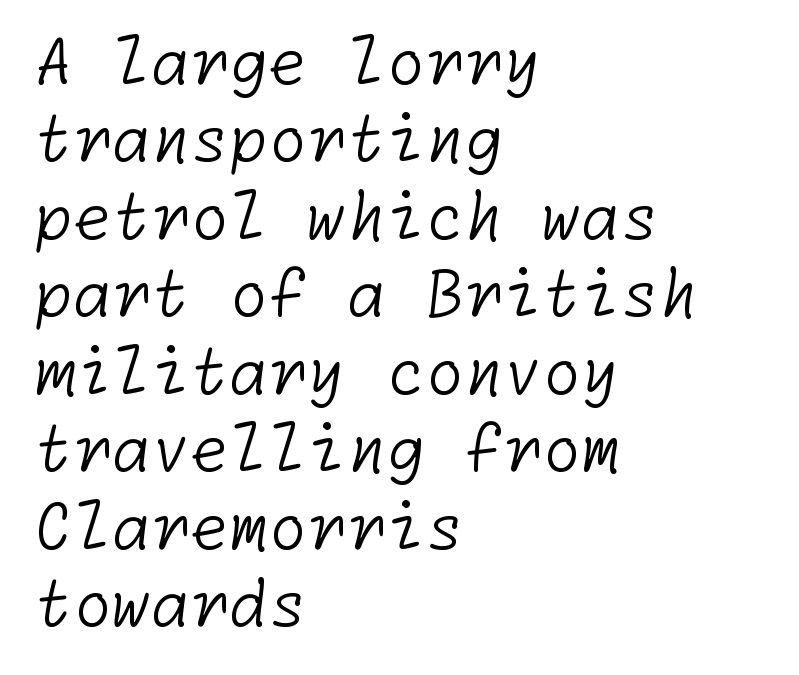
The image shows 63 px light sans-serif type; set left-aligned, line spacing 1.23x, normal letter spacing, not underlined; low stroke contrast and a medium x-height.
